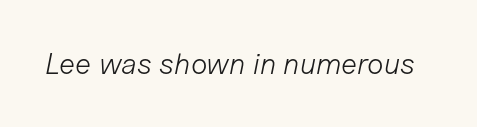
{"italic": "yes", "lean": "right", "slant_degrees": 11, "bold": "no", "weight": "light", "width": "normal", "stroke_contrast": "low", "x_height": "medium", "monospaced": "no", "underline": "no", "letter_spacing": "normal", "letter_spacing_em": 0.0, "glyph_px": 30}
